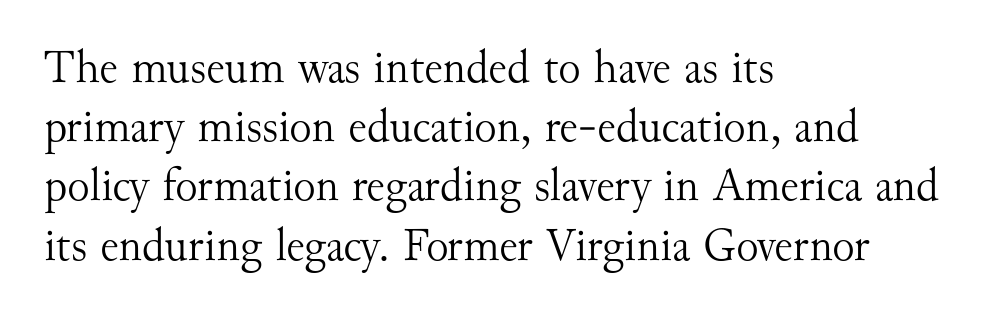
Q: Is the text bold? A: No.
Q: Is the text italic (slanted)? A: No, it is upright.
Q: Is the typeface a serif or a sans-serif typeface? A: Serif.
Q: Is the text underlined? A: No.
Q: How is the paragraph aligned? A: Left-aligned.
Q: Is the spacing between letters normal or unusually wide? A: Normal.
Q: Is the spacing between lines tight, normal or loose? A: Normal.
Q: Width (condensed, normal, or wide)? A: Normal.
Q: Stroke contrast? A: Medium.
Q: x-height? A: Small.
Q: Monospaced? A: No.
